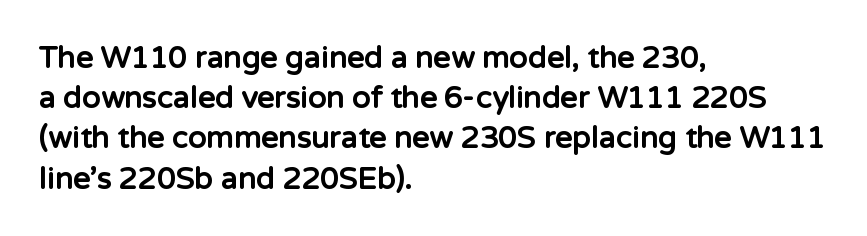
{"serif": "no", "italic": "no", "bold": "yes", "weight": "bold", "width": "normal", "stroke_contrast": "low", "x_height": "medium", "monospaced": "no", "underline": "no", "align": "left", "line_spacing": "normal", "line_spacing_ratio": 1.34, "letter_spacing": "normal", "letter_spacing_em": 0.0, "glyph_px": 30}
